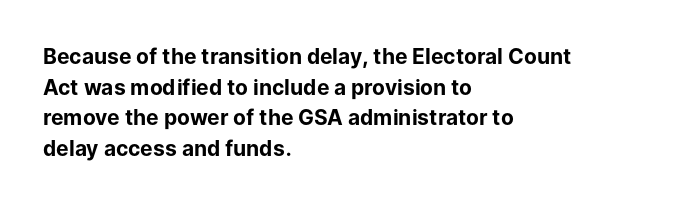
{"italic": "no", "bold": "yes", "underline": "no", "align": "left", "line_spacing": "normal", "line_spacing_ratio": 1.46, "letter_spacing": "normal", "letter_spacing_em": 0.0, "glyph_px": 21}
